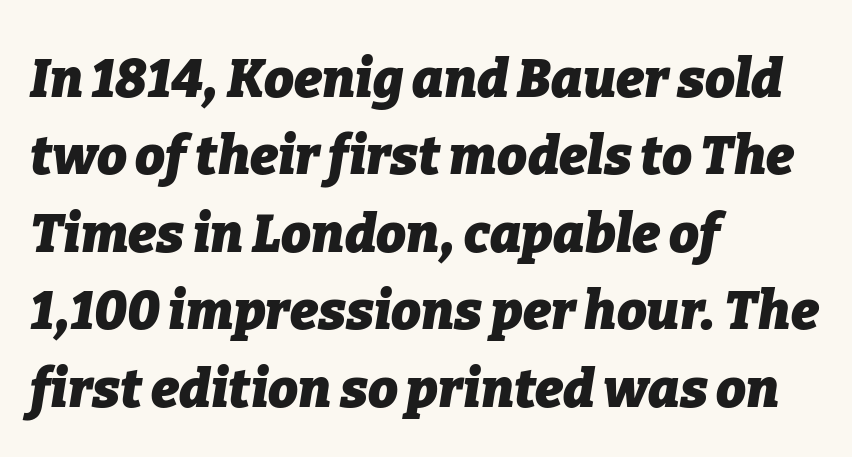
The image shows 53 px heavy type, italic (leaning right); set left-aligned, normal line spacing (1.46x), normal letter spacing, not underlined; low stroke contrast and a medium x-height.
